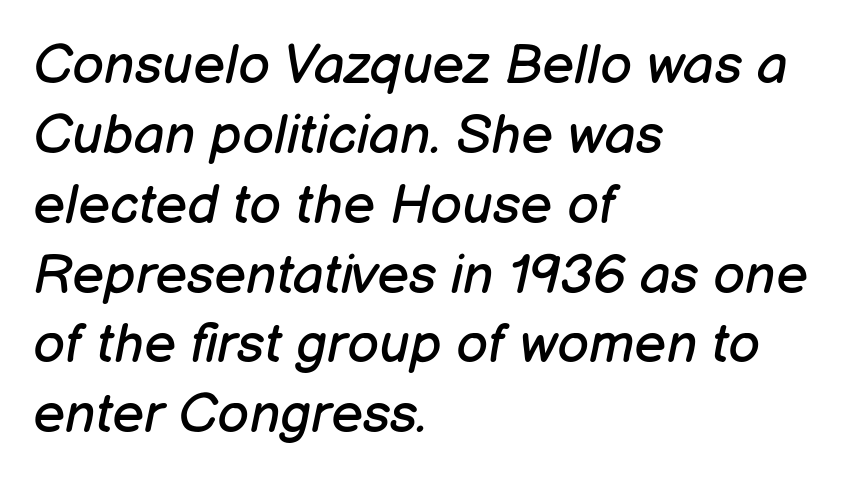
Q: Is the text bold? A: No.
Q: Is the text italic (slanted)? A: Yes, it leans right by about 12 degrees.
Q: Is the text underlined? A: No.
Q: How is the paragraph aligned? A: Left-aligned.
Q: Is the spacing between letters normal or unusually wide? A: Normal.
Q: Is the spacing between lines tight, normal or loose? A: Normal.
Q: Width (condensed, normal, or wide)? A: Normal.
Q: Stroke contrast? A: Low.
Q: x-height? A: Medium.
Q: Monospaced? A: No.
